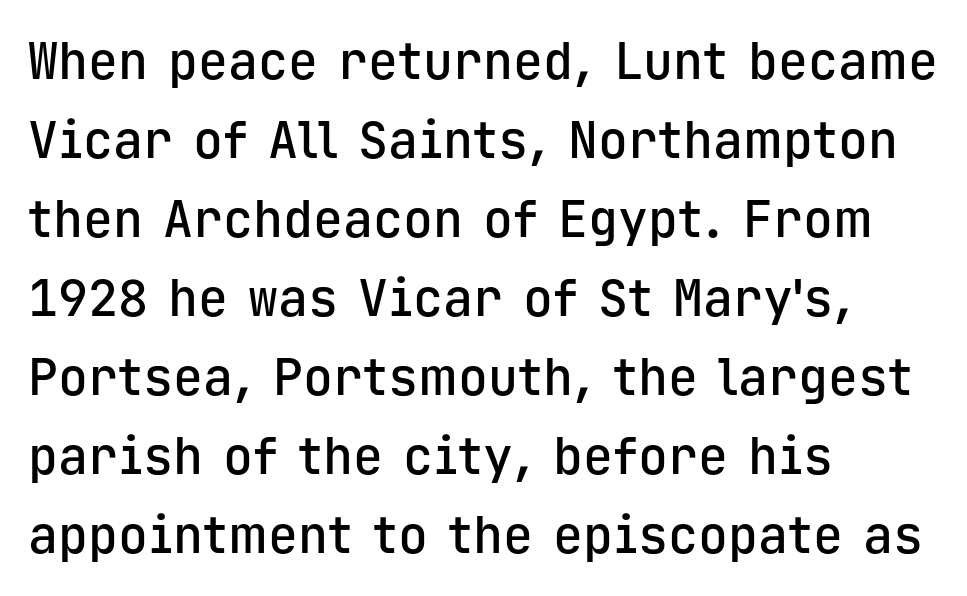
Note the uniform advance width — an 'i' takes as much space as an 'm'. Moderately thickened strokes mark this as semibold type. A clean baseline with only descenders dipping below it. The vertical gap from one line to the next is medium. The letters carry no serifs — their stems end cleanly without finishing strokes. Casual observation: everything's shoved over to the left.
